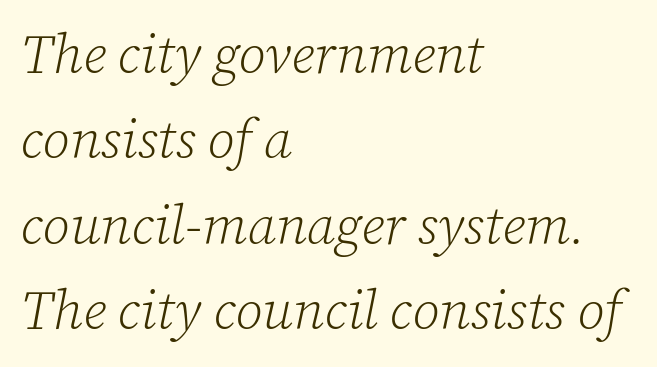
The image shows 54 px light serif type, italic (leaning right); set left-aligned, normal line spacing (1.58x), normal letter spacing, not underlined; low stroke contrast and a medium x-height.
